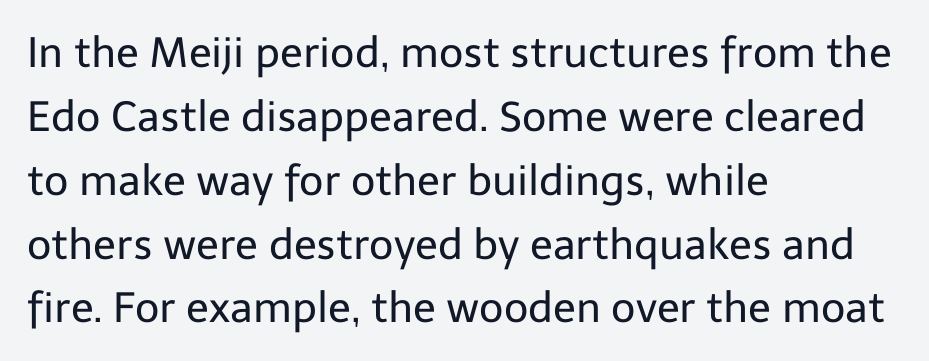
Q: Is the text bold? A: No.
Q: Is the text italic (slanted)? A: No, it is upright.
Q: Is the typeface a serif or a sans-serif typeface? A: Sans-serif.
Q: Is the text underlined? A: No.
Q: How is the paragraph aligned? A: Left-aligned.
Q: Is the spacing between letters normal or unusually wide? A: Normal.
Q: Is the spacing between lines tight, normal or loose? A: Normal.
Q: Width (condensed, normal, or wide)? A: Normal.
Q: Stroke contrast? A: Low.
Q: x-height? A: Medium.
Q: Monospaced? A: No.
